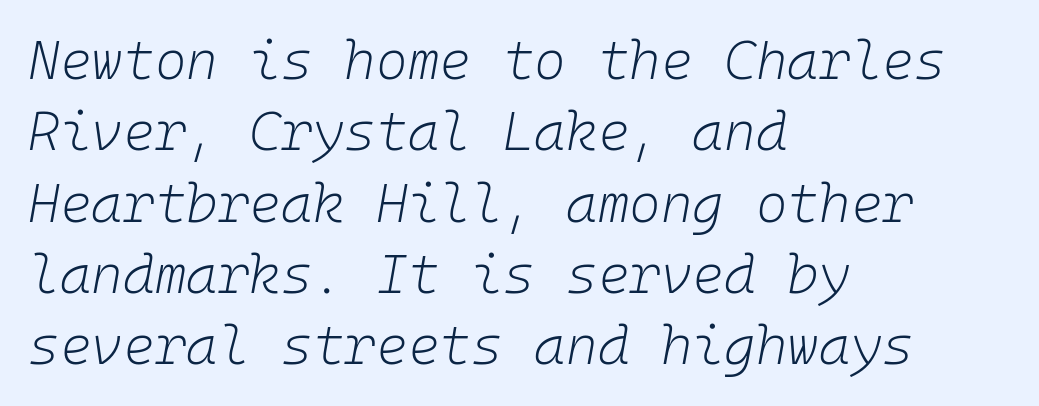
The tracking reads as untouched default to a designer's eye. Does the lettering tilt? It does — this is italic. Stems here are at most as thick as an everyday book face. These lines sit exactly where default settings would place them. The face used here is monospaced, like something from a code editor.
